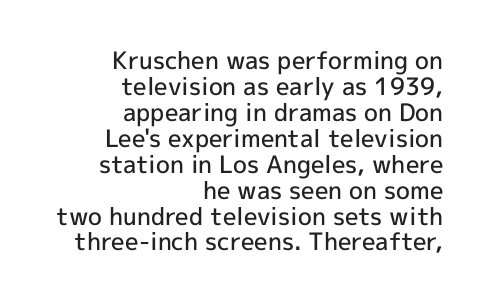
{"italic": "no", "bold": "semi", "underline": "no", "align": "right", "line_spacing": "tight", "line_spacing_ratio": 1.08, "letter_spacing": "normal", "letter_spacing_em": 0.0, "glyph_px": 24}
